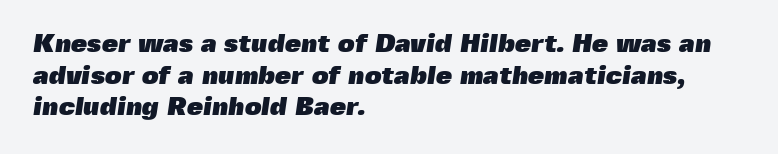
Q: Is the text bold? A: Yes.
Q: Is the text underlined? A: No.
Q: How is the paragraph aligned? A: Left-aligned.
Q: Is the spacing between letters normal or unusually wide? A: Normal.
